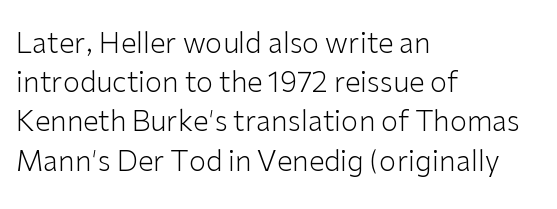
The image shows 28 px light sans-serif type, upright; set left-aligned, normal line spacing (1.4x), normal letter spacing, not underlined; low stroke contrast and a medium x-height.
